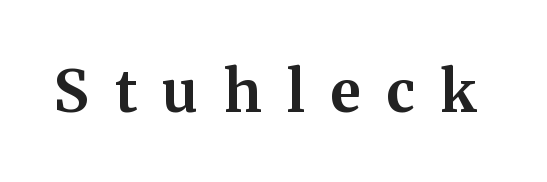
{"serif": "yes", "italic": "no", "bold": "yes", "weight": "bold", "width": "normal", "stroke_contrast": "medium", "x_height": "medium", "monospaced": "no", "underline": "no", "letter_spacing": "wide", "letter_spacing_em": 0.45, "glyph_px": 58}
